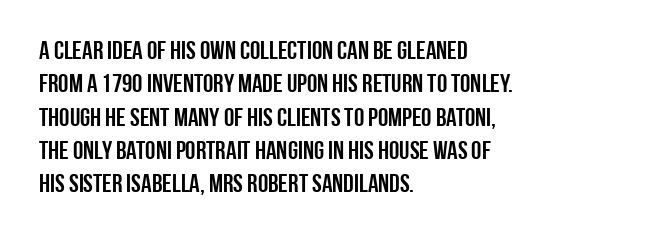
Q: Is the text italic (slanted)? A: No, it is upright.
Q: Is the text underlined? A: No.
Q: How is the paragraph aligned? A: Left-aligned.
Q: Is the spacing between letters normal or unusually wide? A: Normal.
Q: Is the spacing between lines tight, normal or loose? A: Normal.
